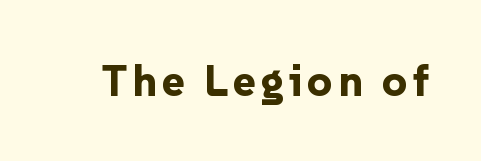
{"serif": "no", "italic": "no", "bold": "yes", "weight": "bold", "width": "normal", "stroke_contrast": "low", "x_height": "medium", "monospaced": "no", "underline": "no", "glyph_px": 44}
